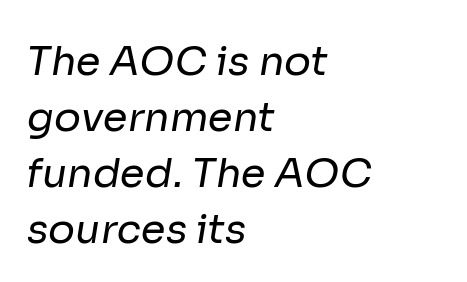
What kind of face is this? One without serifs — a sans. A classic flush-left, rag-right setting is used for this passage. The gaps between neighbouring characters are ordinary and unremarkable. A light-to-regular cut is what we see here.
